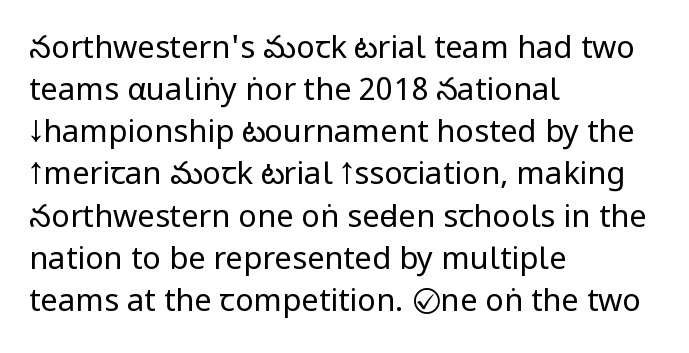
{"serif": "no", "italic": "no", "bold": "no", "weight": "regular", "width": "condensed", "stroke_contrast": "low", "underline": "no", "align": "left", "line_spacing": "normal", "line_spacing_ratio": 1.36, "letter_spacing": "normal", "letter_spacing_em": 0.0, "glyph_px": 31}
